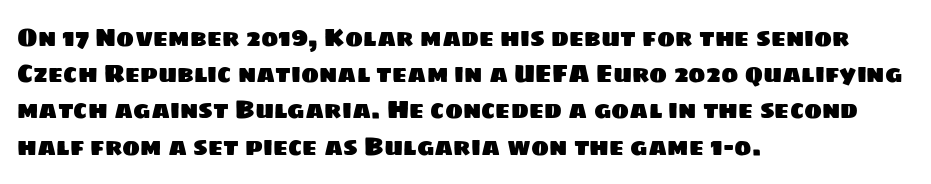
The image shows 24 px text type; set left-aligned, normal line spacing (1.51x), normal letter spacing, not underlined.
